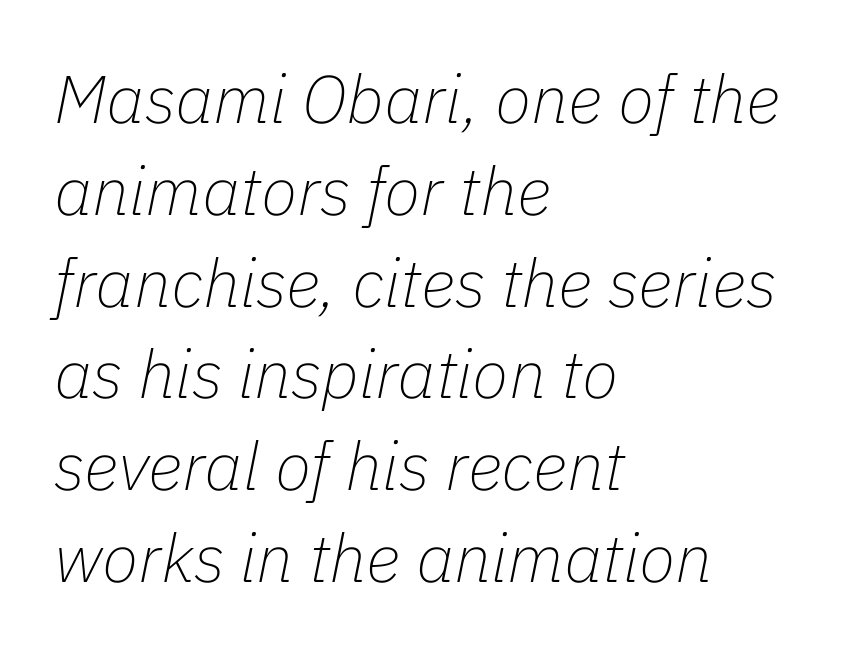
{"italic": "yes", "lean": "right", "slant_degrees": 11, "bold": "no", "weight": "thin", "width": "normal", "stroke_contrast": "low", "x_height": "medium", "monospaced": "no", "underline": "no", "align": "left", "line_spacing": "normal", "line_spacing_ratio": 1.37, "letter_spacing": "normal", "letter_spacing_em": 0.0, "glyph_px": 67}
